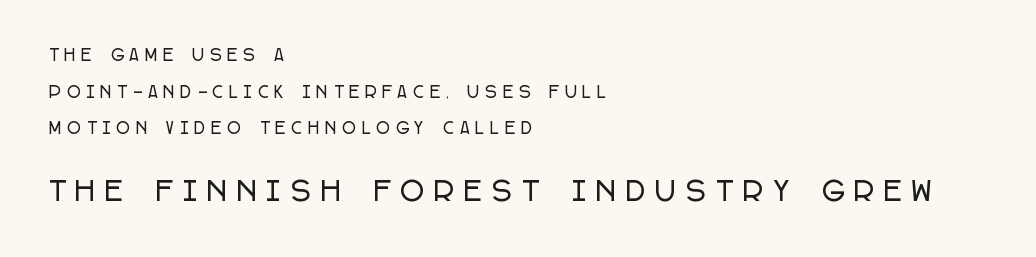
The image shows 26 px text type, upright; set left-aligned, loose line spacing (2.45x), unusually wide letter spacing (+0.4 em), not underlined; the second (bottom) block is 1.73x larger.
